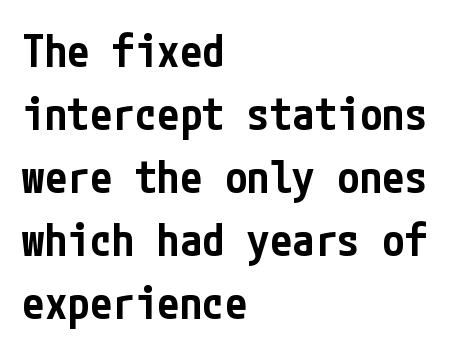
Q: Is the text bold? A: Semi-bold.
Q: Is the text italic (slanted)? A: No, it is upright.
Q: Is the typeface a serif or a sans-serif typeface? A: Sans-serif.
Q: Is the text underlined? A: No.
Q: How is the paragraph aligned? A: Left-aligned.
Q: Is the spacing between letters normal or unusually wide? A: Normal.
Q: Is the spacing between lines tight, normal or loose? A: Normal.
Q: Width (condensed, normal, or wide)? A: Condensed.
Q: Stroke contrast? A: Low.
Q: x-height? A: Medium.
